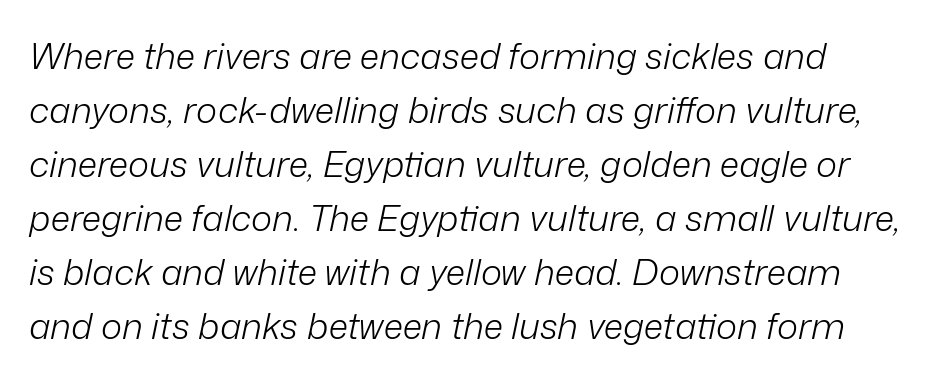
{"italic": "yes", "lean": "right", "slant_degrees": 12, "bold": "no", "weight": "light", "width": "normal", "stroke_contrast": "low", "x_height": "medium", "monospaced": "no", "underline": "no", "line_spacing": "normal", "line_spacing_ratio": 1.5, "letter_spacing": "normal", "letter_spacing_em": 0.0, "glyph_px": 36}
